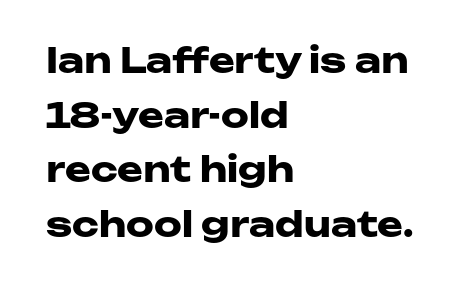
Ordinary non-slanted type is in use. The tracking reads as untouched default to a designer's eye. Quick note: underline off. I'd describe the lettering as bold — thick and assertive. Compared with typical paragraphs, the rows here are spaced about the same.
